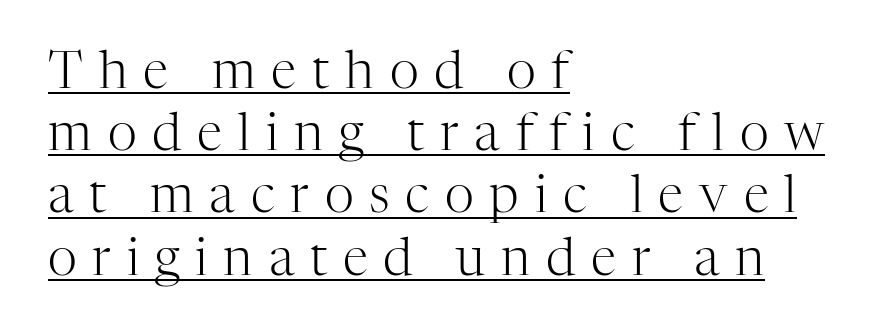
The image shows 51 px light serif type, upright; set left-aligned, line spacing 1.22x, unusually wide letter spacing (+0.31 em), underlined; high stroke contrast and a medium x-height.
